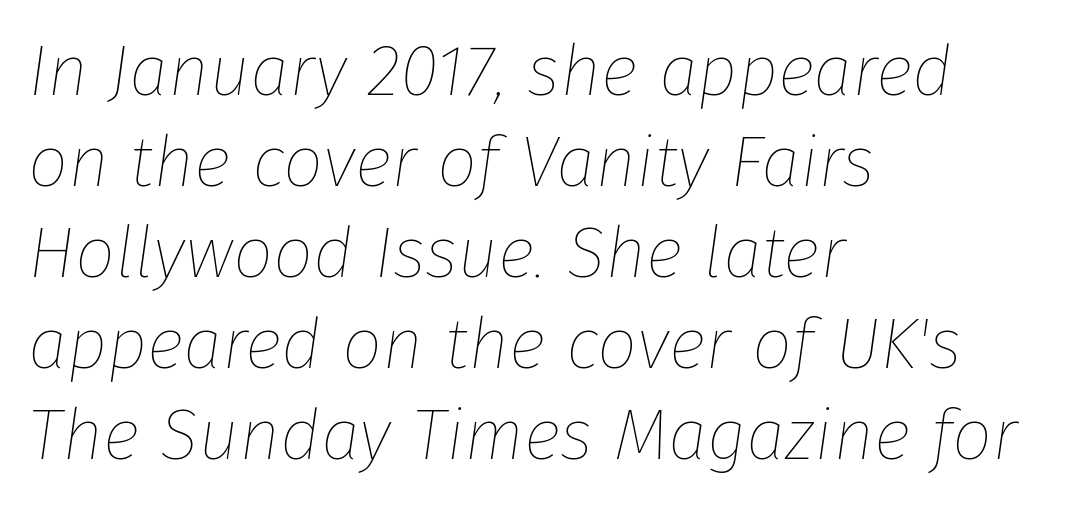
The line-height multiplier appears to be the usual default. Summary of weight: not heavy and not bold. Teacher's note: observe the even left margin — that is flush-left alignment. The rendering uses natural spacing where letterforms have individual widths. Unmarked baselines from the first word to the last.
